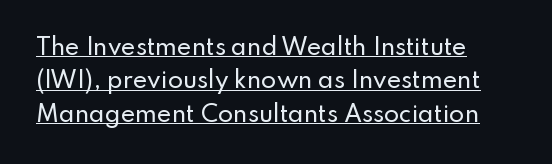
Q: Is the text italic (slanted)? A: No, it is upright.
Q: Is the text underlined? A: Yes.
Q: How is the paragraph aligned? A: Left-aligned.
Q: Is the spacing between letters normal or unusually wide? A: Normal.
Q: Is the spacing between lines tight, normal or loose? A: Normal.
